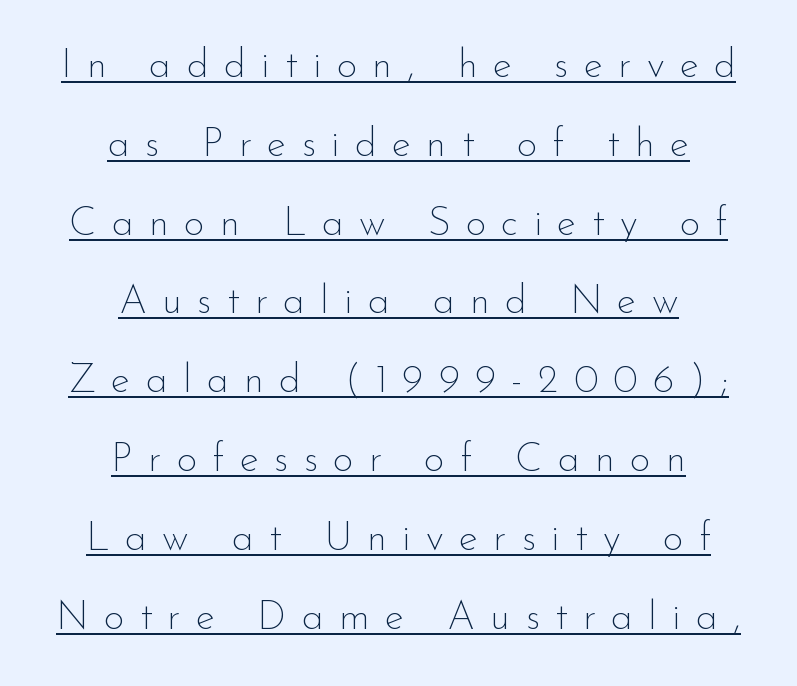
Q: Is the text bold? A: No.
Q: Is the text italic (slanted)? A: No, it is upright.
Q: Is the typeface a serif or a sans-serif typeface? A: Sans-serif.
Q: Is the text underlined? A: Yes.
Q: How is the paragraph aligned? A: Centered.
Q: Is the spacing between letters normal or unusually wide? A: Unusually wide.
Q: Is the spacing between lines tight, normal or loose? A: Loose.
Q: Width (condensed, normal, or wide)? A: Normal.
Q: Stroke contrast? A: Low.
Q: x-height? A: Small.
Q: Monospaced? A: No.
